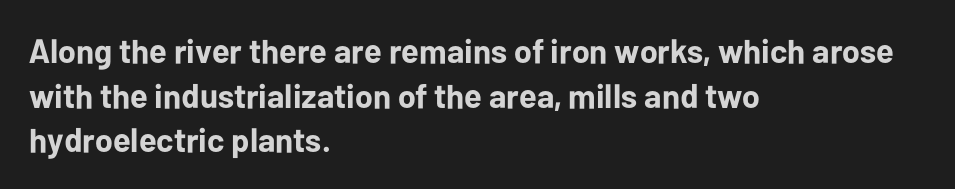
Q: Is the text bold? A: Yes.
Q: Is the text italic (slanted)? A: No, it is upright.
Q: Is the typeface a serif or a sans-serif typeface? A: Sans-serif.
Q: Is the text underlined? A: No.
Q: How is the paragraph aligned? A: Left-aligned.
Q: Is the spacing between letters normal or unusually wide? A: Normal.
Q: Is the spacing between lines tight, normal or loose? A: Normal.
Q: Width (condensed, normal, or wide)? A: Normal.
Q: Stroke contrast? A: Low.
Q: x-height? A: Medium.
Q: Monospaced? A: No.
